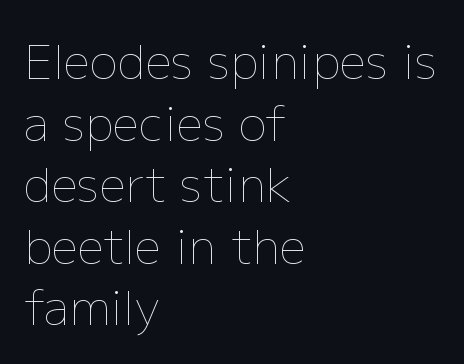
Q: Is the text bold? A: No.
Q: Is the text italic (slanted)? A: No, it is upright.
Q: Is the text underlined? A: No.
Q: How is the paragraph aligned? A: Left-aligned.
Q: Is the spacing between letters normal or unusually wide? A: Normal.
Q: Is the spacing between lines tight, normal or loose? A: Normal.
Q: Width (condensed, normal, or wide)? A: Normal.
Q: Stroke contrast? A: Low.
Q: x-height? A: Medium.
Q: Monospaced? A: No.
